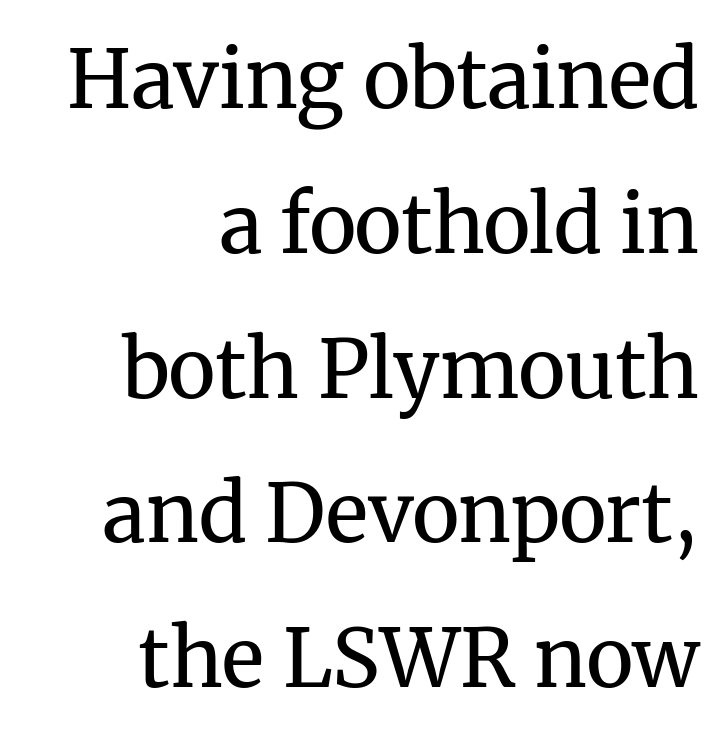
Q: Is the text bold? A: No.
Q: Is the text italic (slanted)? A: No, it is upright.
Q: Is the typeface a serif or a sans-serif typeface? A: Serif.
Q: Is the text underlined? A: No.
Q: How is the paragraph aligned? A: Right-aligned.
Q: Is the spacing between letters normal or unusually wide? A: Normal.
Q: Width (condensed, normal, or wide)? A: Normal.
Q: Stroke contrast? A: Medium.
Q: x-height? A: Medium.
Q: Monospaced? A: No.
